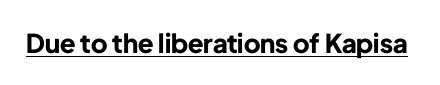
{"italic": "no", "bold": "yes", "underline": "yes", "letter_spacing": "normal", "letter_spacing_em": 0.0, "glyph_px": 26}
